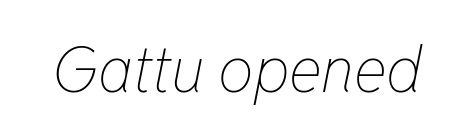
The image shows 63 px thin, condensed type, italic (leaning right); set normal letter spacing, not underlined; low stroke contrast and a medium x-height.
